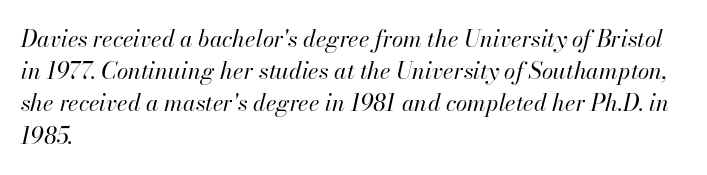
The image shows 23 px text type, italic (leaning right); set left-aligned, normal line spacing (1.4x), normal letter spacing, not underlined.
